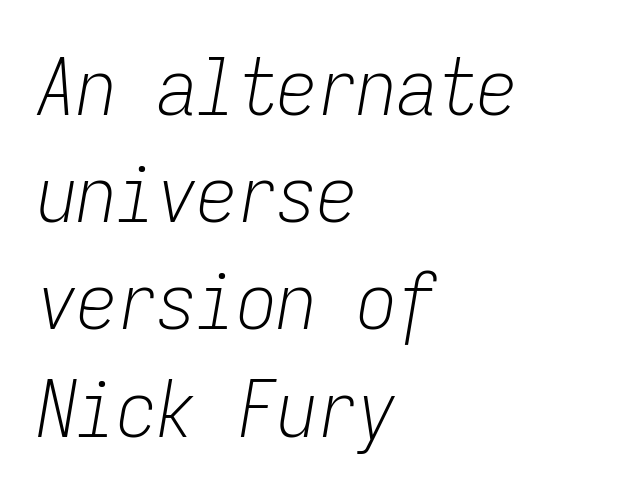
The image shows 80 px light, condensed type, italic (leaning right), monospaced; set left-aligned, normal line spacing (1.34x), normal letter spacing, not underlined; low stroke contrast and a medium x-height.
